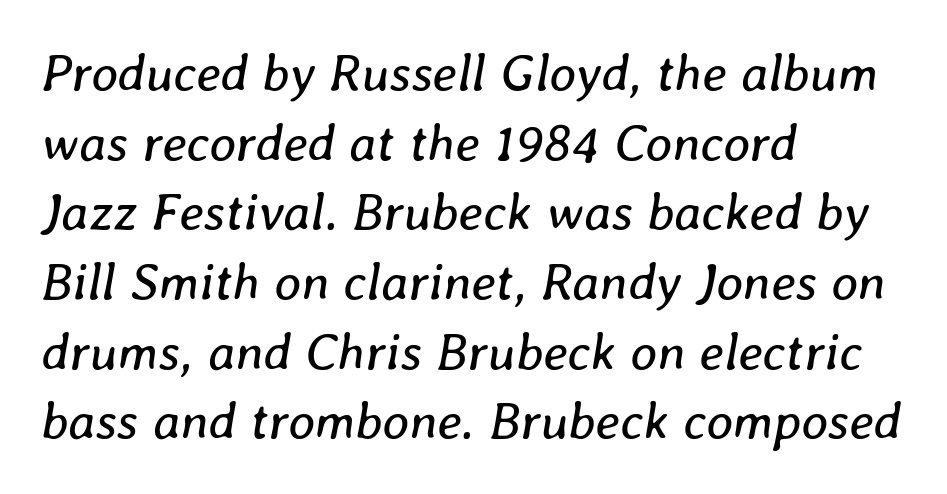
Q: Is the text bold? A: No.
Q: Is the text italic (slanted)? A: Yes, it leans right by about 8 degrees.
Q: Is the text underlined? A: No.
Q: How is the paragraph aligned? A: Left-aligned.
Q: Is the spacing between letters normal or unusually wide? A: Normal.
Q: Is the spacing between lines tight, normal or loose? A: Normal.
Q: Width (condensed, normal, or wide)? A: Normal.
Q: Stroke contrast? A: Low.
Q: x-height? A: Medium.
Q: Monospaced? A: No.
